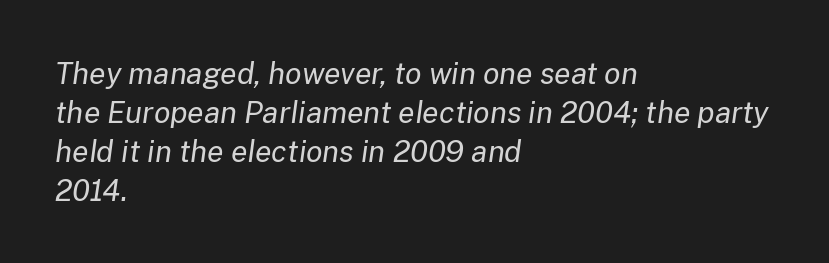
{"italic": "yes", "lean": "right", "slant_degrees": 8, "bold": "no", "weight": "regular", "width": "normal", "stroke_contrast": "low", "x_height": "medium", "monospaced": "no", "underline": "no", "align": "left", "line_spacing": "normal", "line_spacing_ratio": 1.3, "letter_spacing": "normal", "letter_spacing_em": 0.0, "glyph_px": 30}
